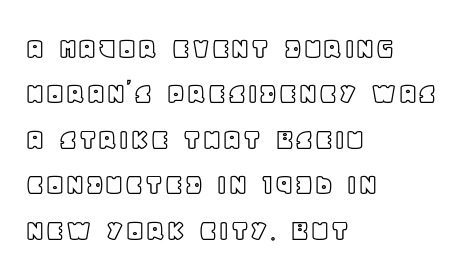
Q: Is the text italic (slanted)? A: No, it is upright.
Q: Is the text underlined? A: No.
Q: How is the paragraph aligned? A: Left-aligned.
Q: Is the spacing between letters normal or unusually wide? A: Normal.
Q: Is the spacing between lines tight, normal or loose? A: Normal.
Q: Width (condensed, normal, or wide)? A: Normal.
Q: x-height? A: Large.
Q: Monospaced? A: No.
